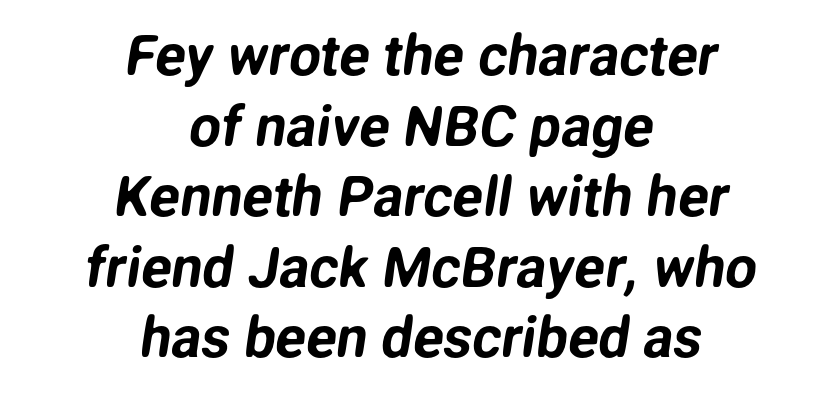
Q: Is the typeface a serif or a sans-serif typeface? A: Sans-serif.
Q: Is the text underlined? A: No.
Q: How is the paragraph aligned? A: Centered.
Q: Is the spacing between letters normal or unusually wide? A: Normal.
Q: Is the spacing between lines tight, normal or loose? A: Normal.
Q: Width (condensed, normal, or wide)? A: Normal.
Q: Stroke contrast? A: Low.
Q: x-height? A: Medium.
Q: Monospaced? A: No.
